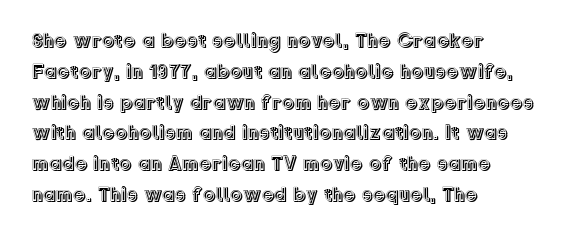
{"italic": "no", "underline": "no", "align": "left", "line_spacing": "normal", "line_spacing_ratio": 1.54, "letter_spacing": "normal", "letter_spacing_em": 0.0, "glyph_px": 20}
